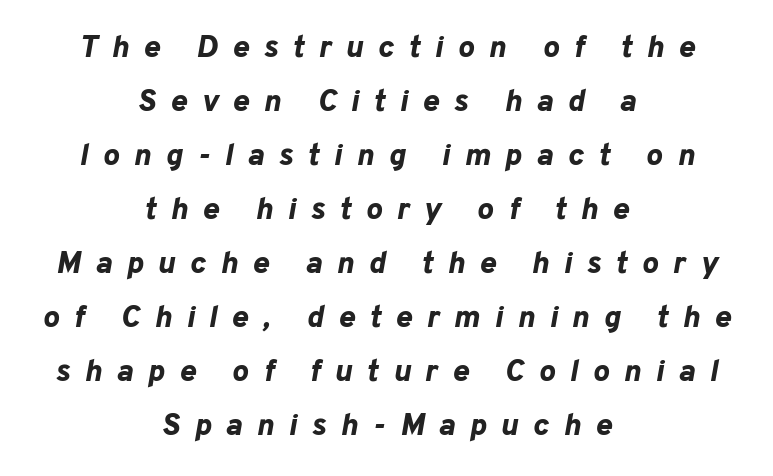
Q: Is the text bold? A: Yes.
Q: Is the text italic (slanted)? A: Yes, it leans right by about 10 degrees.
Q: Is the text underlined? A: No.
Q: How is the paragraph aligned? A: Centered.
Q: Is the spacing between letters normal or unusually wide? A: Unusually wide.
Q: Width (condensed, normal, or wide)? A: Normal.
Q: Stroke contrast? A: Low.
Q: x-height? A: Medium.
Q: Monospaced? A: No.
